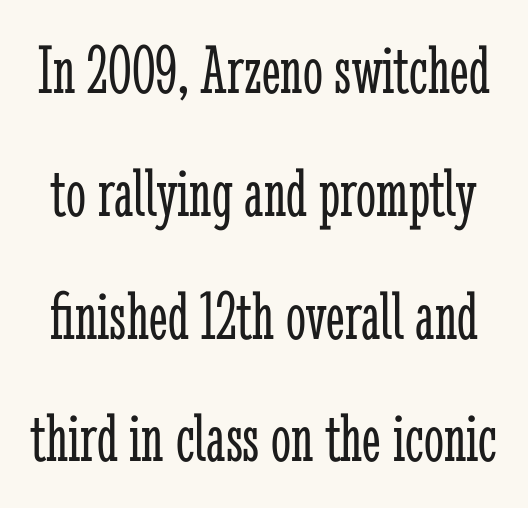
{"serif": "yes", "italic": "no", "bold": "no", "weight": "light", "width": "condensed", "stroke_contrast": "low", "x_height": "medium", "monospaced": "no", "underline": "no", "line_spacing_ratio": 1.73, "letter_spacing": "normal", "letter_spacing_em": 0.0, "glyph_px": 71}
